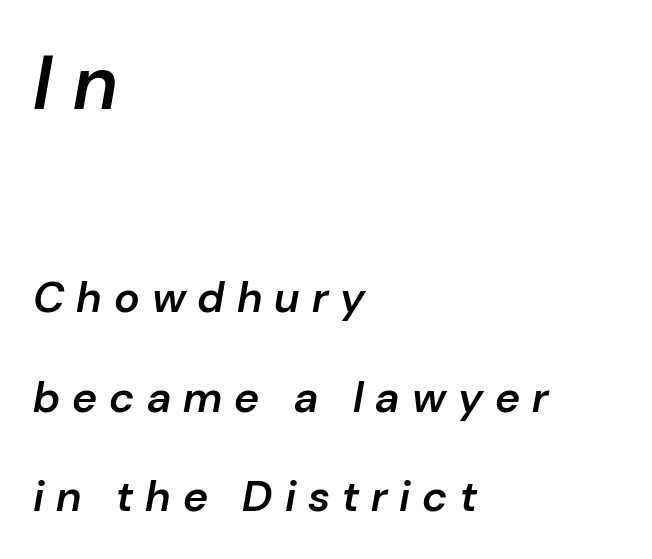
Q: Is the text bold? A: Semi-bold.
Q: Is the text italic (slanted)? A: Yes, it leans right by about 10 degrees.
Q: Is the text underlined? A: No.
Q: How is the paragraph aligned? A: Left-aligned.
Q: Is the spacing between letters normal or unusually wide? A: Unusually wide.
Q: Is the spacing between lines tight, normal or loose? A: Loose.
Q: Which block of text is set in a larger size, the first (top) or the second (bottom)? A: The first (top) one.
Q: Width (condensed, normal, or wide)? A: Normal.
Q: Stroke contrast? A: Low.
Q: x-height? A: Medium.
Q: Monospaced? A: No.
